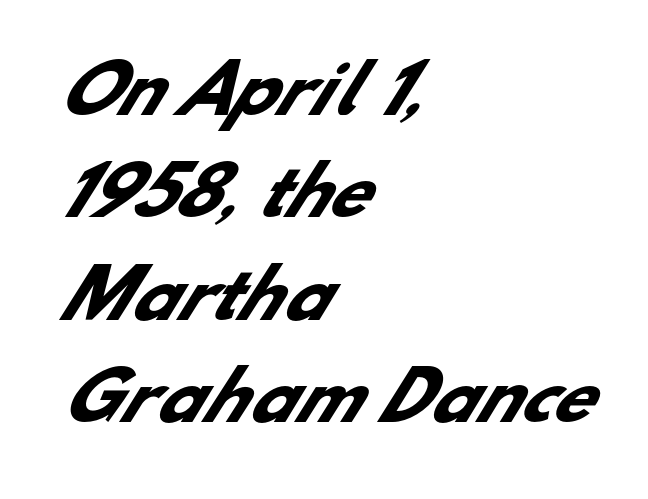
Q: Is the text bold? A: Yes.
Q: Is the typeface a serif or a sans-serif typeface? A: Sans-serif.
Q: Is the text underlined? A: No.
Q: How is the paragraph aligned? A: Left-aligned.
Q: Is the spacing between letters normal or unusually wide? A: Normal.
Q: Is the spacing between lines tight, normal or loose? A: Normal.
Q: Width (condensed, normal, or wide)? A: Normal.
Q: Stroke contrast? A: Low.
Q: x-height? A: Small.
Q: Monospaced? A: No.
